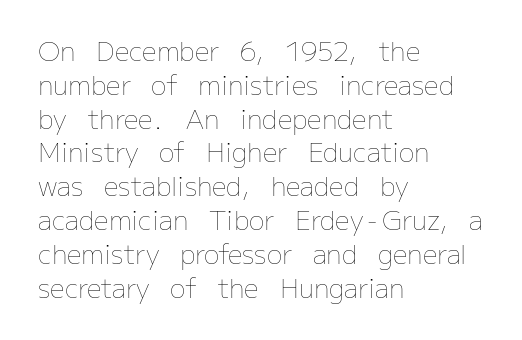
Q: Is the text bold? A: No.
Q: Is the text italic (slanted)? A: No, it is upright.
Q: Is the text underlined? A: No.
Q: How is the paragraph aligned? A: Left-aligned.
Q: Is the spacing between letters normal or unusually wide? A: Normal.
Q: Is the spacing between lines tight, normal or loose? A: Normal.
